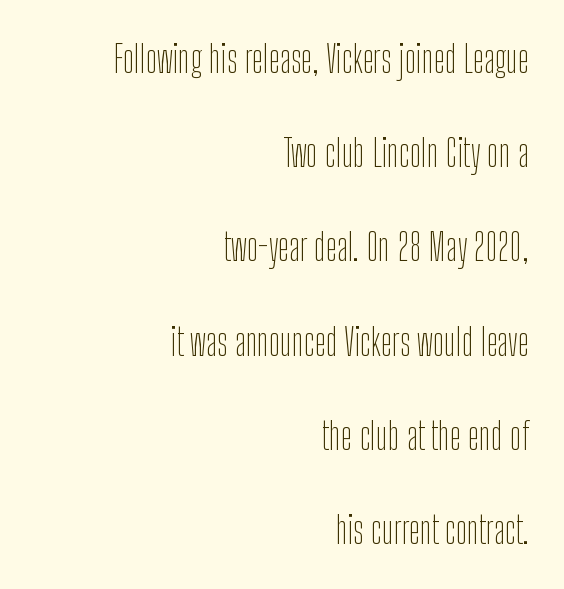
{"serif": "no", "italic": "no", "bold": "no", "weight": "thin", "width": "condensed", "stroke_contrast": "low", "x_height": "medium", "monospaced": "no", "underline": "no", "align": "right", "line_spacing": "loose", "line_spacing_ratio": 2.48, "letter_spacing": "normal", "letter_spacing_em": 0.0, "glyph_px": 38}
